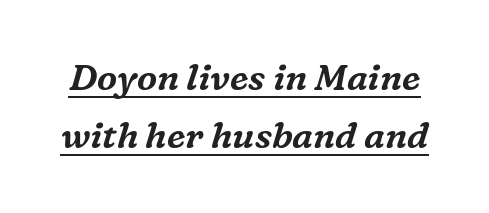
Q: Is the text italic (slanted)? A: Yes, it leans right by about 16 degrees.
Q: Is the typeface a serif or a sans-serif typeface? A: Serif.
Q: Is the text underlined? A: Yes.
Q: Is the spacing between letters normal or unusually wide? A: Normal.
Q: Is the spacing between lines tight, normal or loose? A: Normal.
Q: Width (condensed, normal, or wide)? A: Normal.
Q: Stroke contrast? A: Medium.
Q: x-height? A: Medium.
Q: Monospaced? A: No.
